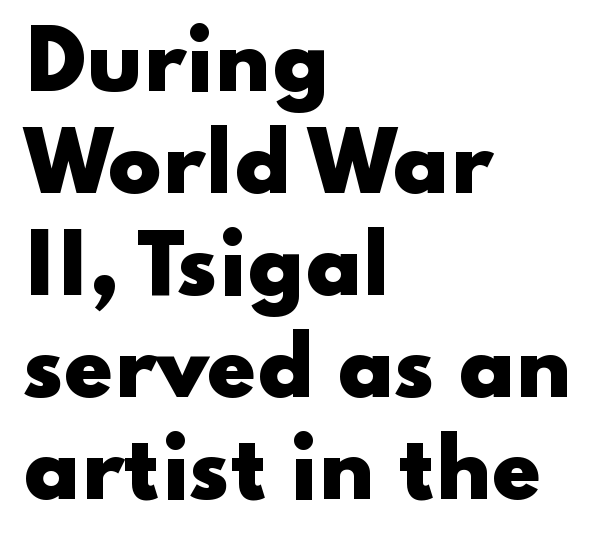
Q: Is the text bold? A: Yes.
Q: Is the text italic (slanted)? A: No, it is upright.
Q: Is the typeface a serif or a sans-serif typeface? A: Sans-serif.
Q: Is the text underlined? A: No.
Q: How is the paragraph aligned? A: Left-aligned.
Q: Is the spacing between letters normal or unusually wide? A: Normal.
Q: Is the spacing between lines tight, normal or loose? A: Normal.
Q: Width (condensed, normal, or wide)? A: Wide.
Q: Stroke contrast? A: Low.
Q: x-height? A: Small.
Q: Monospaced? A: No.
